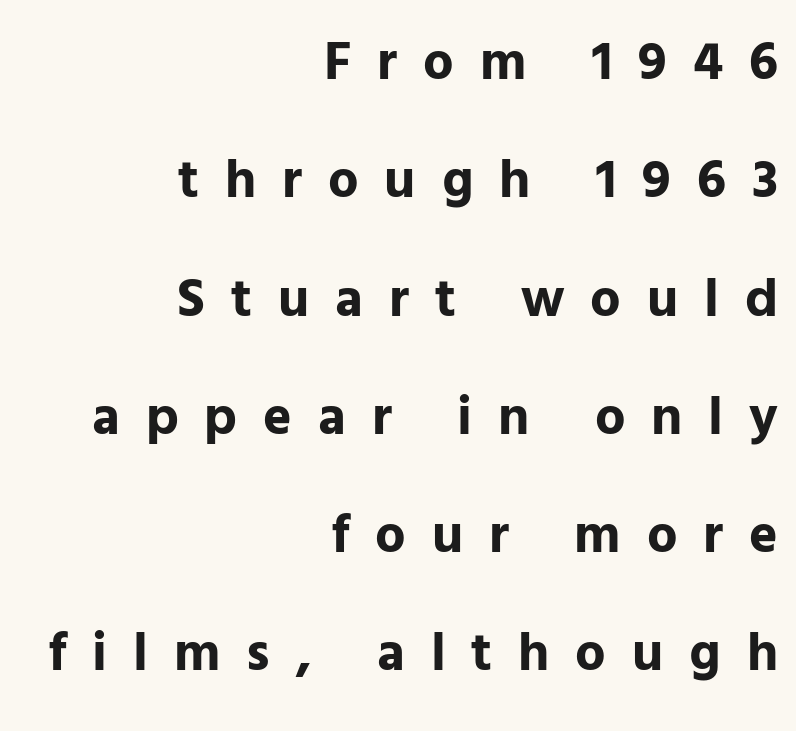
{"serif": "no", "italic": "no", "bold": "yes", "weight": "bold", "width": "normal", "stroke_contrast": "low", "x_height": "medium", "monospaced": "no", "underline": "no", "align": "right", "line_spacing": "loose", "line_spacing_ratio": 2.19, "letter_spacing": "wide", "letter_spacing_em": 0.48, "glyph_px": 54}
